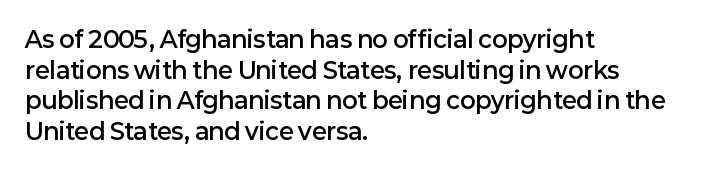
Is there any slant? The stems are plumb. The leading is moderate, giving the passage an even texture. A bit beefed up — I'd call it semibold rather than bold. No word sits above an underline. Characters follow at the spacing the type designer built in. Compared with a centered layout, this one pins lines to the left instead.
